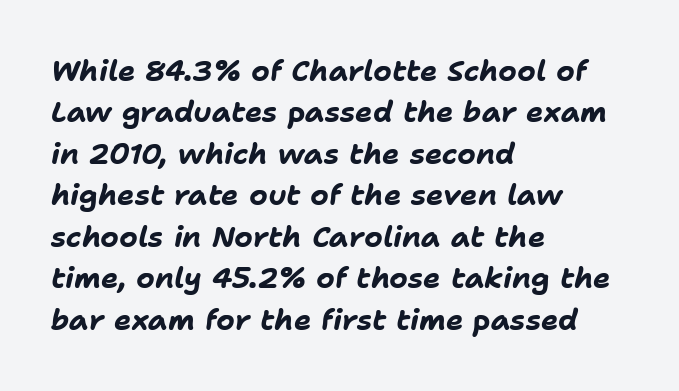
{"italic": "yes", "lean": "right", "slant_degrees": 11, "bold": "yes", "weight": "bold", "width": "normal", "stroke_contrast": "low", "x_height": "medium", "monospaced": "no", "underline": "no", "align": "left", "line_spacing": "normal", "line_spacing_ratio": 1.43, "letter_spacing": "normal", "letter_spacing_em": 0.0, "glyph_px": 29}
